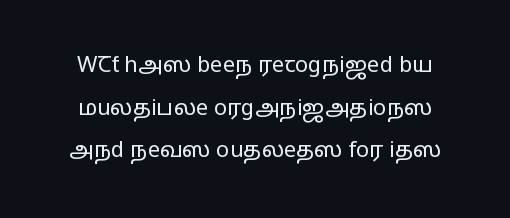
{"italic": "no", "bold": "no", "underline": "no", "line_spacing": "loose", "line_spacing_ratio": 1.94, "letter_spacing": "normal", "letter_spacing_em": 0.0, "glyph_px": 22}
